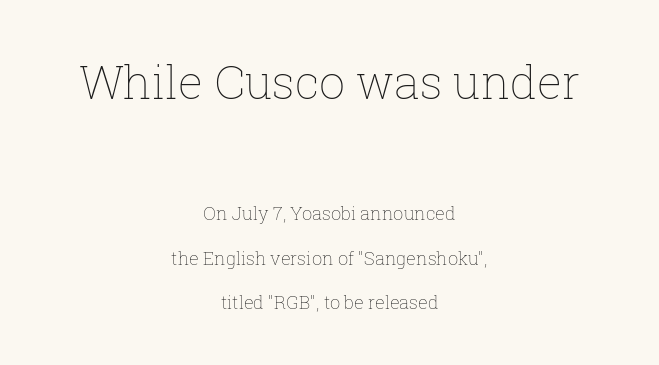
Glance below the letters and you will spot only blank space. Horizontal alignment here is central, giving a formal, balanced look. No chunkiness to these letters — they're not bold. Look at the tracking — it's just the regular setting, nothing added. It's the straight-up-and-down kind of type.
